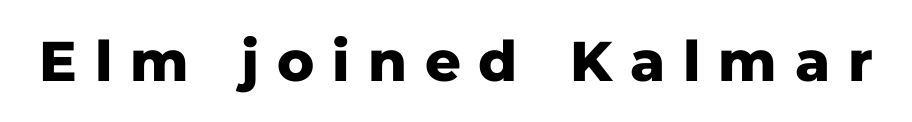
Q: Is the text bold? A: Yes.
Q: Is the text italic (slanted)? A: No, it is upright.
Q: Is the typeface a serif or a sans-serif typeface? A: Sans-serif.
Q: Is the text underlined? A: No.
Q: Is the spacing between letters normal or unusually wide? A: Unusually wide.
Q: Width (condensed, normal, or wide)? A: Normal.
Q: Stroke contrast? A: Low.
Q: x-height? A: Medium.
Q: Monospaced? A: No.
